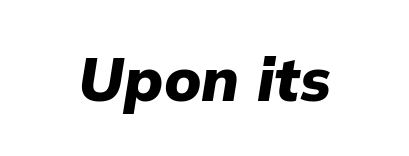
{"italic": "yes", "lean": "right", "slant_degrees": 9, "bold": "yes", "weight": "heavy", "width": "normal", "stroke_contrast": "low", "x_height": "medium", "monospaced": "no", "underline": "no", "letter_spacing": "normal", "letter_spacing_em": 0.0, "glyph_px": 61}
